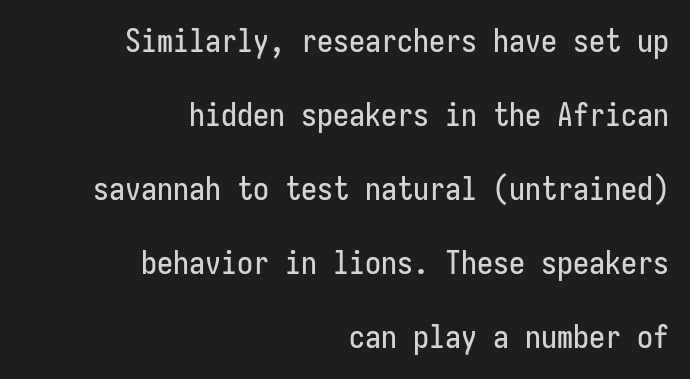
The image shows 32 px condensed sans-serif type, upright, monospaced; set right-aligned, loose line spacing (2.31x), normal letter spacing, not underlined; low stroke contrast and a medium x-height.
